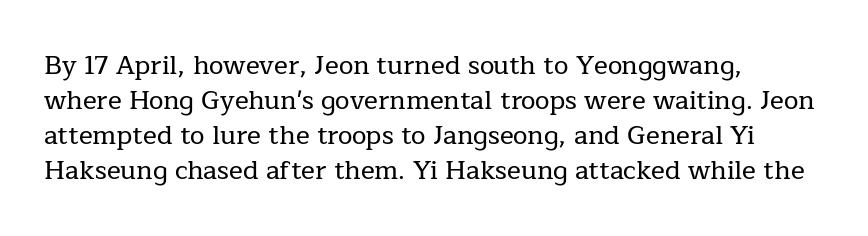
The image shows 26 px text type, upright; set left-aligned, normal line spacing (1.34x), normal letter spacing, not underlined.
